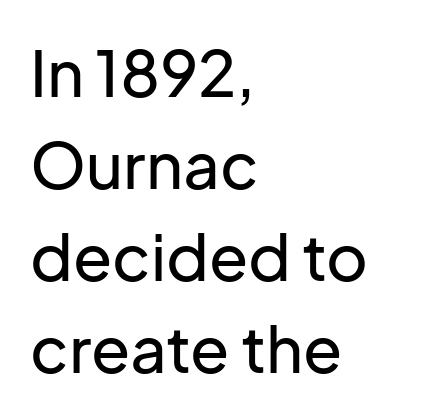
{"serif": "no", "italic": "no", "width": "normal", "stroke_contrast": "low", "x_height": "medium", "monospaced": "no", "underline": "no", "align": "left", "line_spacing": "normal", "line_spacing_ratio": 1.44, "letter_spacing": "normal", "letter_spacing_em": 0.0, "glyph_px": 64}
